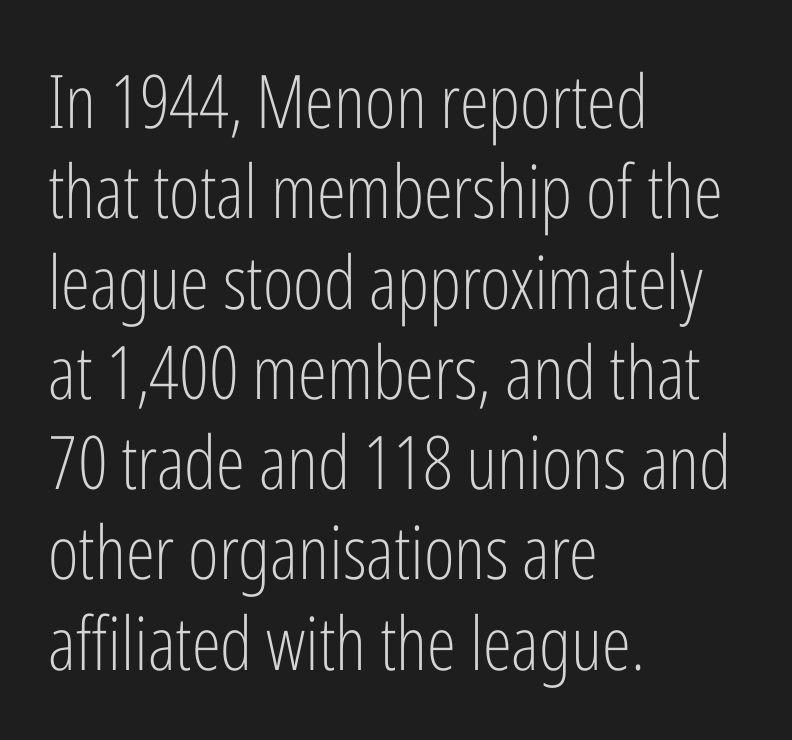
Q: Is the text bold? A: No.
Q: Is the text italic (slanted)? A: No, it is upright.
Q: Is the typeface a serif or a sans-serif typeface? A: Sans-serif.
Q: Is the text underlined? A: No.
Q: How is the paragraph aligned? A: Left-aligned.
Q: Is the spacing between letters normal or unusually wide? A: Normal.
Q: Width (condensed, normal, or wide)? A: Condensed.
Q: Stroke contrast? A: Low.
Q: x-height? A: Medium.
Q: Monospaced? A: No.
